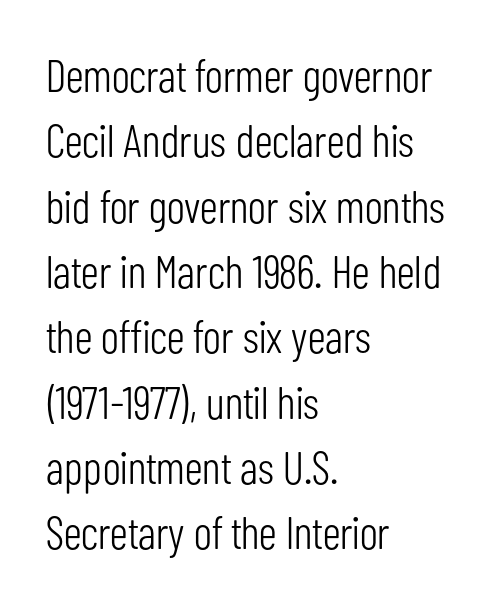
Q: Is the text bold? A: No.
Q: Is the text italic (slanted)? A: No, it is upright.
Q: Is the typeface a serif or a sans-serif typeface? A: Sans-serif.
Q: Is the text underlined? A: No.
Q: How is the paragraph aligned? A: Left-aligned.
Q: Is the spacing between letters normal or unusually wide? A: Normal.
Q: Is the spacing between lines tight, normal or loose? A: Normal.
Q: Width (condensed, normal, or wide)? A: Condensed.
Q: Stroke contrast? A: Low.
Q: x-height? A: Medium.
Q: Monospaced? A: No.
